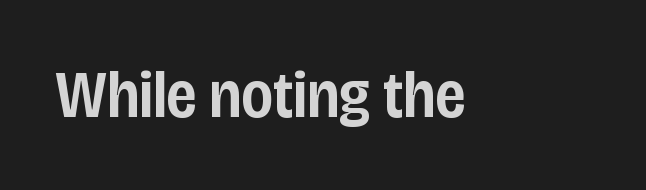
The space beneath each line is pristine and unruled. Serifs: no, the terminals of the letterforms are clean. Inter-character spacing is left at the font's built-in metrics. Heft: intermediate — a semibold.
